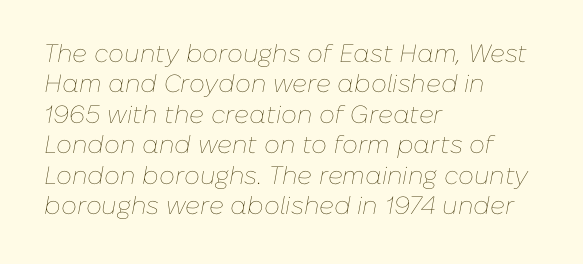
{"italic": "yes", "lean": "right", "slant_degrees": 10, "bold": "no", "underline": "no", "align": "left", "line_spacing_ratio": 1.22, "letter_spacing": "normal", "letter_spacing_em": 0.0, "glyph_px": 25}
